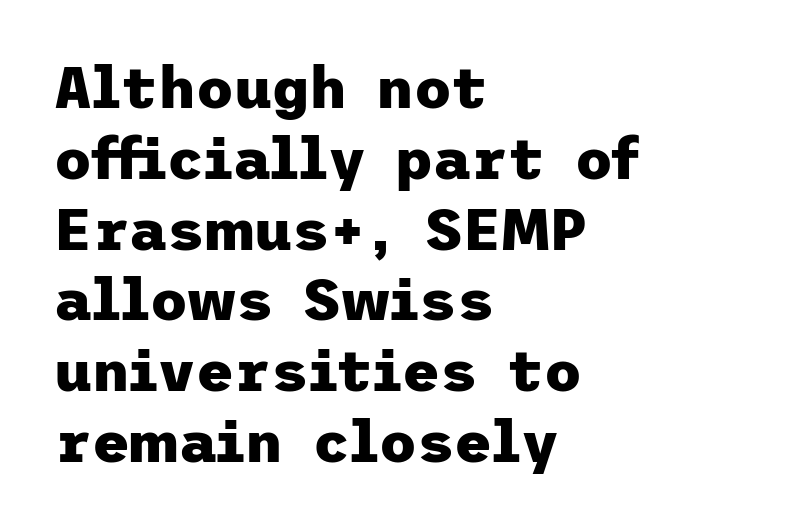
Q: Is the text bold? A: Yes.
Q: Is the text italic (slanted)? A: No, it is upright.
Q: Is the typeface a serif or a sans-serif typeface? A: Sans-serif.
Q: Is the text underlined? A: No.
Q: How is the paragraph aligned? A: Left-aligned.
Q: Is the spacing between letters normal or unusually wide? A: Normal.
Q: Width (condensed, normal, or wide)? A: Normal.
Q: Stroke contrast? A: Low.
Q: x-height? A: Medium.
